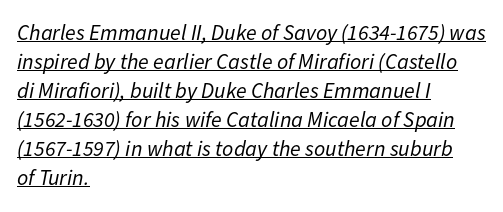
The image shows 22 px text type, italic (leaning right); set left-aligned, normal line spacing (1.32x), normal letter spacing, underlined.
